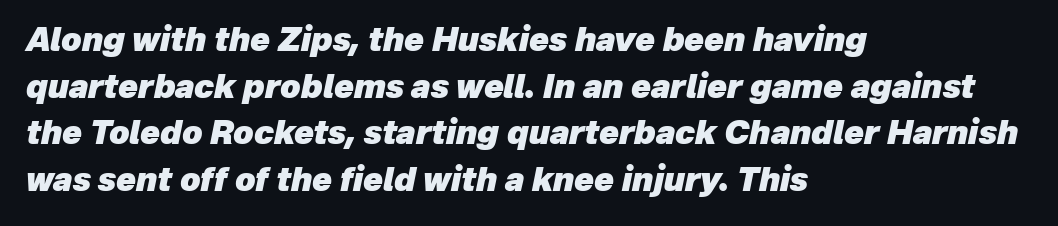
{"italic": "yes", "lean": "right", "slant_degrees": 12, "bold": "yes", "weight": "heavy", "width": "normal", "stroke_contrast": "low", "x_height": "medium", "monospaced": "no", "underline": "no", "align": "left", "line_spacing": "normal", "line_spacing_ratio": 1.46, "letter_spacing": "normal", "letter_spacing_em": 0.0, "glyph_px": 32}
